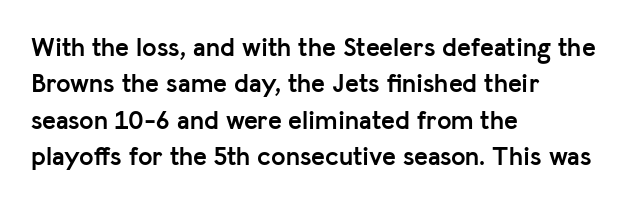
{"italic": "no", "bold": "yes", "underline": "no", "align": "left", "line_spacing": "normal", "line_spacing_ratio": 1.4, "letter_spacing": "normal", "letter_spacing_em": 0.0, "glyph_px": 26}
